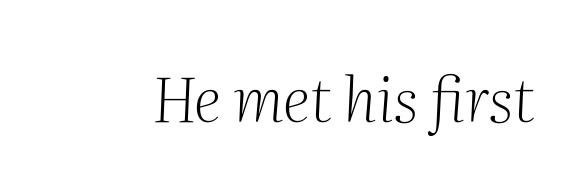
{"serif": "yes", "italic": "yes", "lean": "right", "slant_degrees": 2, "bold": "no", "weight": "light", "width": "normal", "stroke_contrast": "medium", "x_height": "medium", "monospaced": "no", "underline": "no", "letter_spacing": "normal", "letter_spacing_em": 0.0, "glyph_px": 62}
